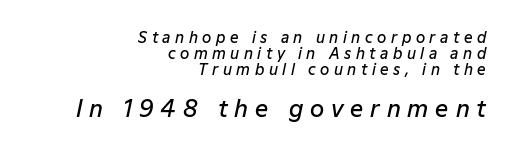
Q: Is the text bold? A: Semi-bold.
Q: Is the text italic (slanted)? A: Yes, it leans right by about 12 degrees.
Q: Is the text underlined? A: No.
Q: How is the paragraph aligned? A: Right-aligned.
Q: Is the spacing between letters normal or unusually wide? A: Unusually wide.
Q: Is the spacing between lines tight, normal or loose? A: Tight.
Q: Which block of text is set in a larger size, the first (top) or the second (bottom)? A: The second (bottom) one.
